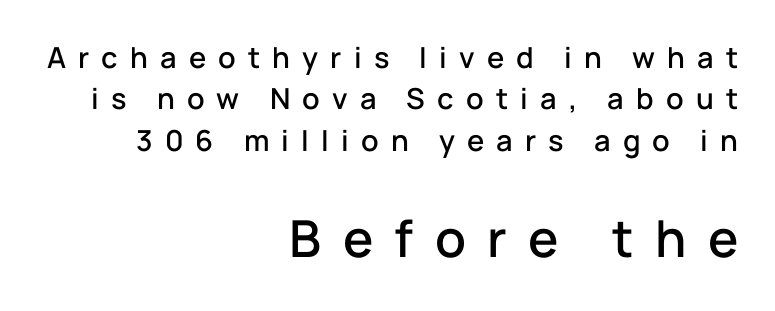
Q: Is the text italic (slanted)? A: No, it is upright.
Q: Is the typeface a serif or a sans-serif typeface? A: Sans-serif.
Q: Is the text underlined? A: No.
Q: How is the paragraph aligned? A: Right-aligned.
Q: Is the spacing between letters normal or unusually wide? A: Unusually wide.
Q: Is the spacing between lines tight, normal or loose? A: Normal.
Q: Which block of text is set in a larger size, the first (top) or the second (bottom)? A: The second (bottom) one.
Q: Width (condensed, normal, or wide)? A: Normal.
Q: Stroke contrast? A: Low.
Q: x-height? A: Medium.
Q: Monospaced? A: No.
